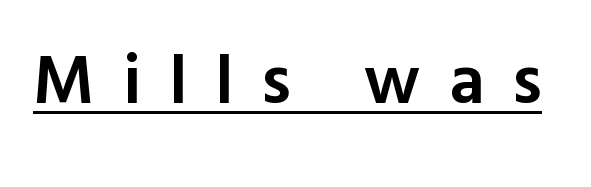
The image shows 70 px semibold sans-serif type, upright; set unusually wide letter spacing (+0.4 em), underlined; a medium x-height.
